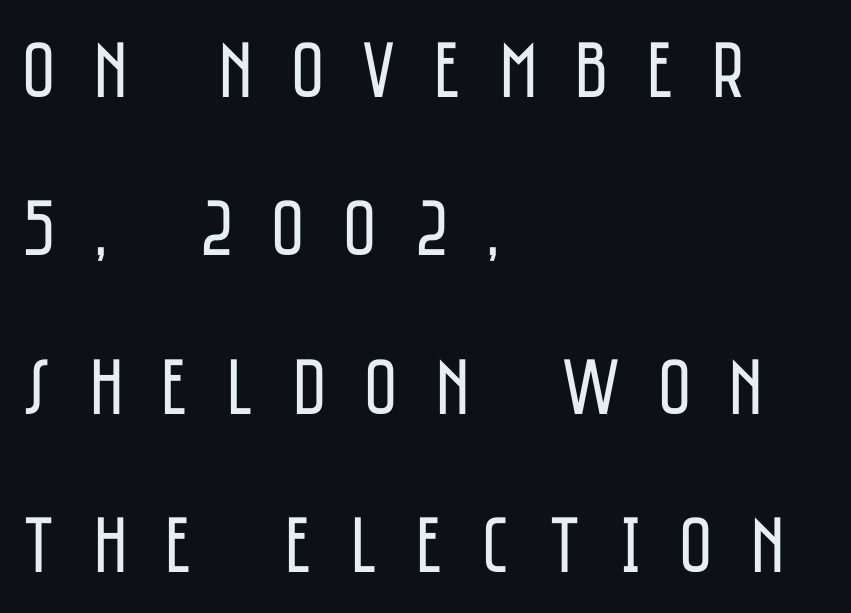
Q: Is the text bold? A: No.
Q: Is the text italic (slanted)? A: No, it is upright.
Q: Is the typeface a serif or a sans-serif typeface? A: Sans-serif.
Q: Is the text underlined? A: No.
Q: How is the paragraph aligned? A: Left-aligned.
Q: Is the spacing between letters normal or unusually wide? A: Unusually wide.
Q: Is the spacing between lines tight, normal or loose? A: Loose.
Q: Width (condensed, normal, or wide)? A: Condensed.
Q: Stroke contrast? A: Low.
Q: x-height? A: Large.
Q: Monospaced? A: No.
